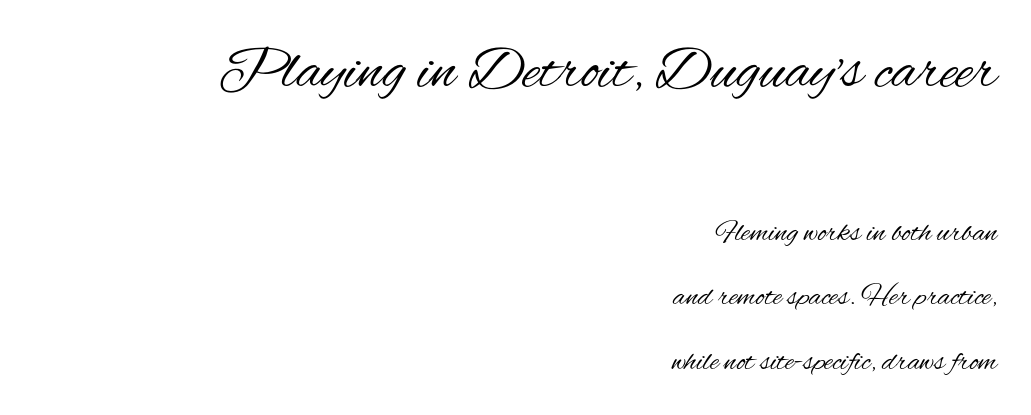
Q: Is the text bold? A: No.
Q: Is the text italic (slanted)? A: Yes.
Q: Is the typeface a serif or a sans-serif typeface? A: Sans-serif.
Q: Is the text underlined? A: No.
Q: How is the paragraph aligned? A: Right-aligned.
Q: Is the spacing between letters normal or unusually wide? A: Normal.
Q: Is the spacing between lines tight, normal or loose? A: Loose.
Q: Which block of text is set in a larger size, the first (top) or the second (bottom)? A: The first (top) one.
Q: Width (condensed, normal, or wide)? A: Condensed.
Q: Stroke contrast? A: Medium.
Q: x-height? A: Small.
Q: Monospaced? A: No.
